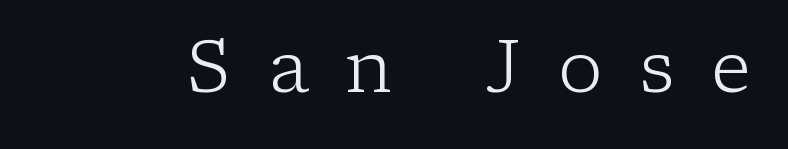
Every stem runs plumb, perpendicular to the baseline. Counters stay open thanks to moderate or lighter strokes. Proportional: the letters do not fall into vertical columns. A typesetter would call this heavily tracked-out type.
